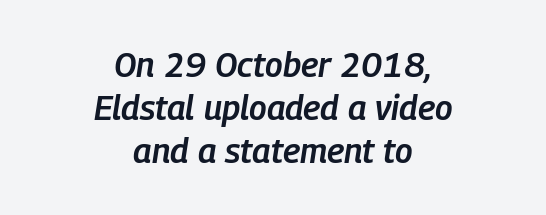
{"italic": "yes", "lean": "right", "slant_degrees": 9, "bold": "semi", "weight": "semibold", "width": "condensed", "stroke_contrast": "low", "x_height": "medium", "monospaced": "no", "underline": "no", "align": "center", "line_spacing": "normal", "line_spacing_ratio": 1.26, "letter_spacing": "normal", "letter_spacing_em": 0.0, "glyph_px": 34}
